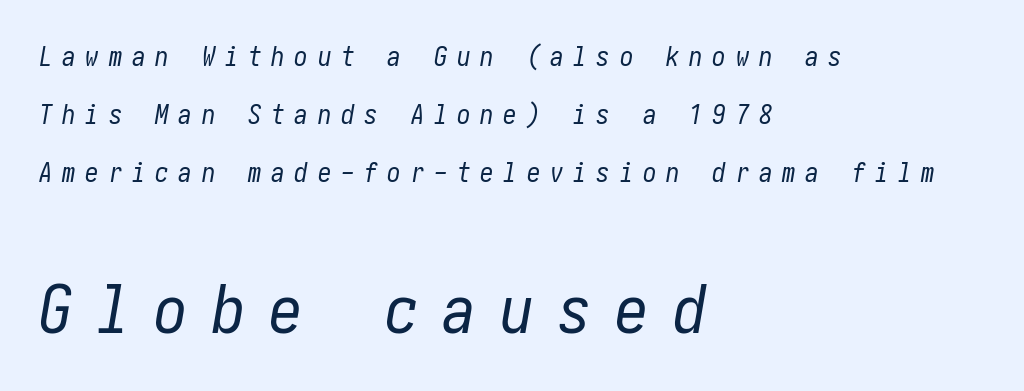
Glyph-to-glyph distance is far greater than everyday printed text. Observe the lean: these are italic letterforms. The lines in this sample share a left origin and differ only in where they stop. The rendering uses a large line-height, opening up the rows. These two chunks differ in scale, with the bottom chunk taking the larger measure.
